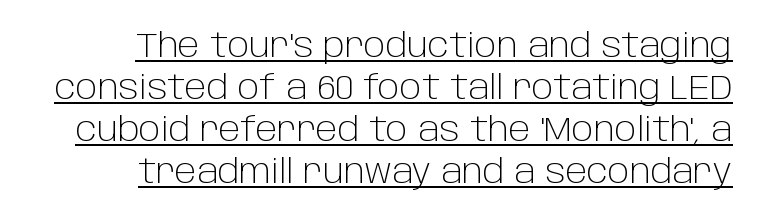
{"serif": "no", "italic": "no", "bold": "no", "weight": "light", "width": "normal", "stroke_contrast": "low", "x_height": "large", "monospaced": "no", "underline": "yes", "align": "right", "line_spacing_ratio": 1.24, "letter_spacing": "normal", "letter_spacing_em": 0.0, "glyph_px": 34}
